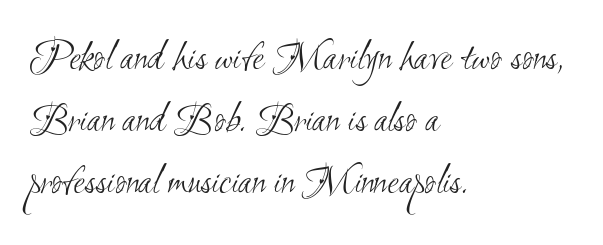
Note: no serifs on the glyphs. The passage shown is not underscored anywhere. Do the characters align in a grid? No, the font is proportional. These lines stack with their left ends in a neat column. Stems and bowls with no extra thickness — not bold. No extra tracking has been applied to these lines.
